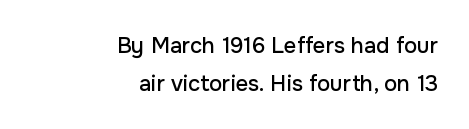
{"italic": "no", "underline": "no", "align": "right", "line_spacing_ratio": 1.72, "letter_spacing": "normal", "letter_spacing_em": 0.0, "glyph_px": 22}
